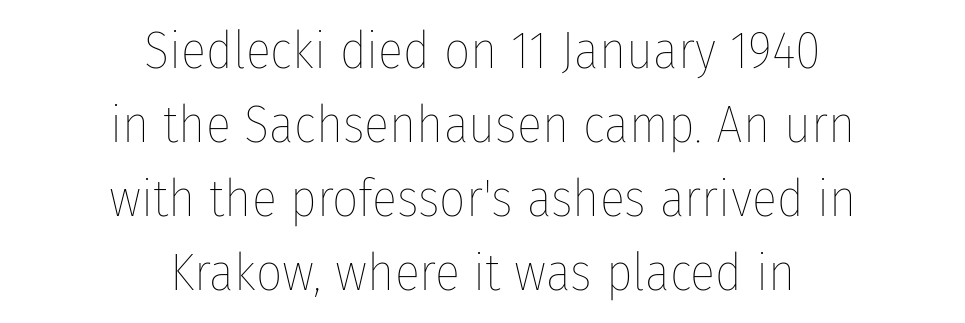
Q: Is the text bold? A: No.
Q: Is the text italic (slanted)? A: No, it is upright.
Q: Is the text underlined? A: No.
Q: How is the paragraph aligned? A: Centered.
Q: Is the spacing between letters normal or unusually wide? A: Normal.
Q: Is the spacing between lines tight, normal or loose? A: Normal.
Q: Width (condensed, normal, or wide)? A: Condensed.
Q: Stroke contrast? A: Low.
Q: x-height? A: Medium.
Q: Monospaced? A: No.
